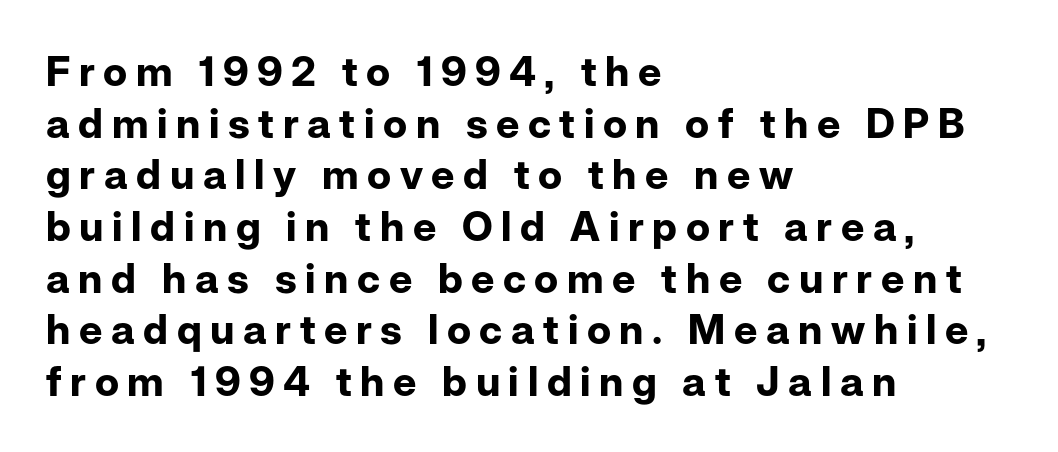
{"serif": "no", "italic": "no", "bold": "yes", "weight": "bold", "width": "normal", "stroke_contrast": "low", "x_height": "medium", "monospaced": "no", "underline": "no", "align": "left", "line_spacing": "normal", "line_spacing_ratio": 1.26, "letter_spacing": "wide", "letter_spacing_em": 0.21, "glyph_px": 41}
